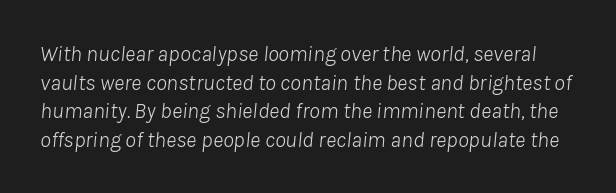
{"italic": "yes", "lean": "right", "slant_degrees": 8, "bold": "no", "underline": "no", "line_spacing": "normal", "line_spacing_ratio": 1.3, "letter_spacing": "normal", "letter_spacing_em": 0.0, "glyph_px": 22}
